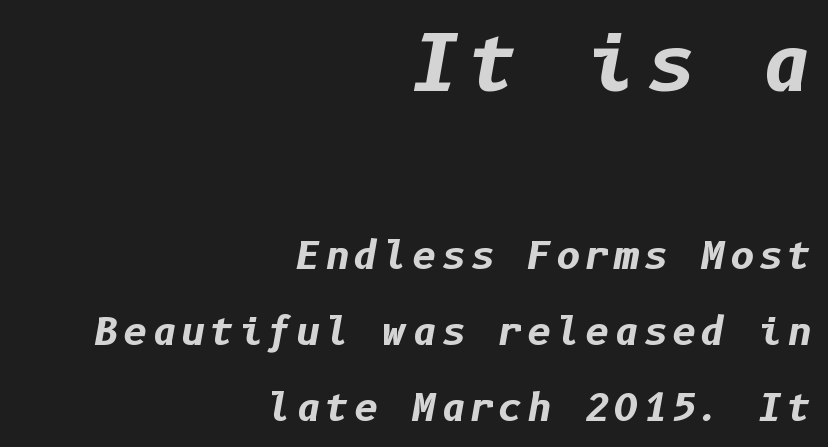
Which of the two is more prominent by size? The first, at the top. Quick note: underline off. The typesetting leans heavy: a genuine bold. These lines are set flush right with a ragged left edge. Each new line begins a long way beneath the previous one.
